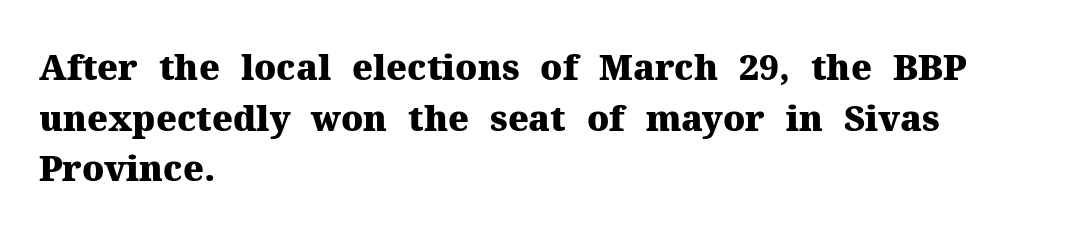
Vertical spacing — default. You could not count columns in this text — the font is proportionally spaced. Reading down the block, your eye returns to a fixed left position each line. Is the type bold? Yes — the strokes are clearly thick and heavy. Unlike italic type, these characters show no tilt at all.
